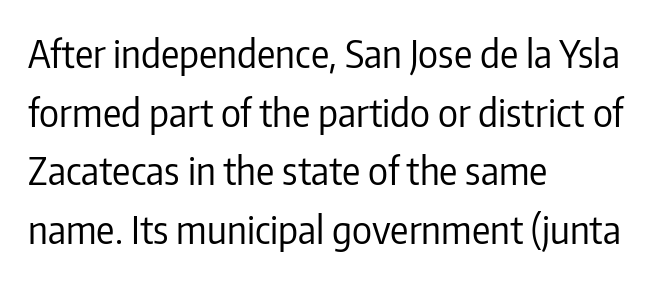
You can tell it's not italic because the verticals are truly vertical. Each row of text sits above clean, open space. The letterforms sit at book weight or below. Notice how descenders clear the ascenders below comfortably — that's standard leading. The glyphs in this specimen are sans serif.
